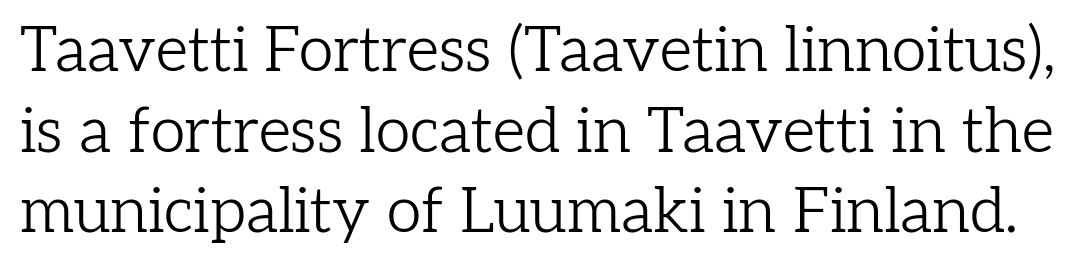
{"serif": "yes", "italic": "no", "bold": "no", "weight": "light", "width": "normal", "stroke_contrast": "low", "x_height": "medium", "monospaced": "no", "underline": "no", "line_spacing": "normal", "line_spacing_ratio": 1.28, "letter_spacing": "normal", "letter_spacing_em": 0.0, "glyph_px": 63}
